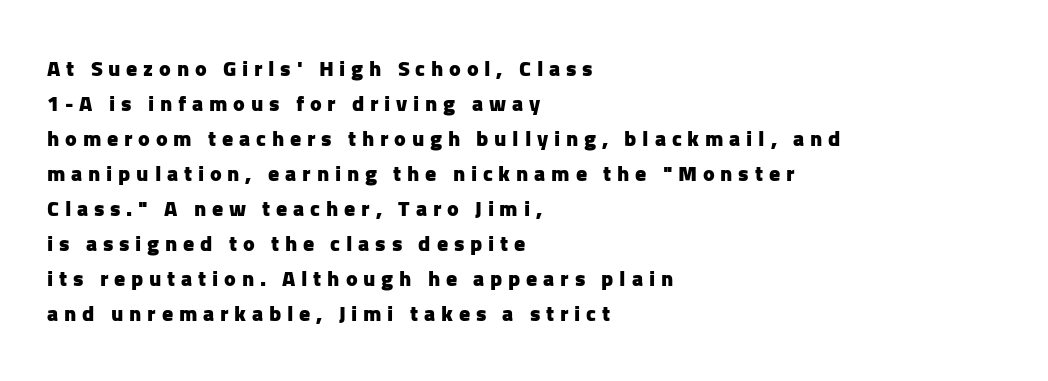
Q: Is the text bold? A: Yes.
Q: Is the text italic (slanted)? A: No, it is upright.
Q: Is the text underlined? A: No.
Q: How is the paragraph aligned? A: Left-aligned.
Q: Is the spacing between letters normal or unusually wide? A: Unusually wide.
Q: Is the spacing between lines tight, normal or loose? A: Normal.
